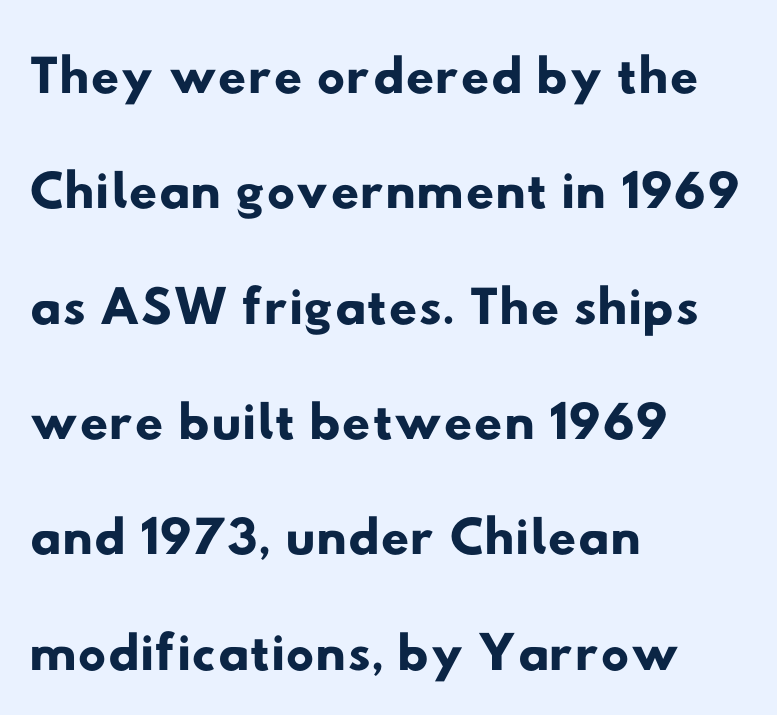
The image shows 79 px wide sans-serif type; set left-aligned, normal line spacing (1.46x), normal letter spacing, not underlined; low stroke contrast and a small x-height.
